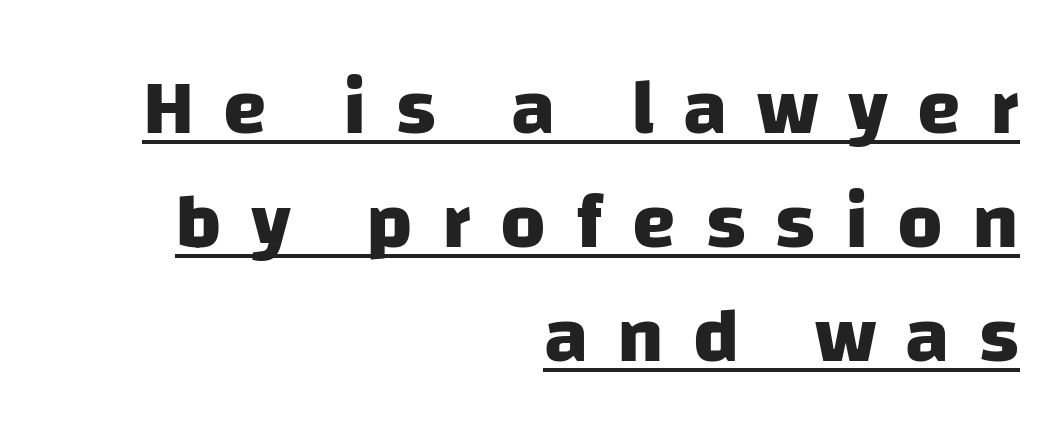
The lines are quadded right. These lines are composed in type without serifs. As a designer I'd log this as weight 700, bold. In terms of letterspacing, this is a distinctly airy, spread setting. This is underlined copy, the kind a proofreader might mark for attention. The passage shown is typed in a proportional face where columns would drift.
